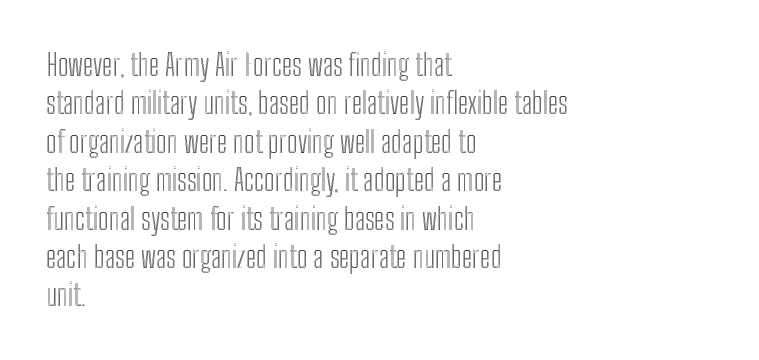
Q: Is the text italic (slanted)? A: No, it is upright.
Q: Is the text underlined? A: No.
Q: How is the paragraph aligned? A: Left-aligned.
Q: Is the spacing between letters normal or unusually wide? A: Normal.
Q: Is the spacing between lines tight, normal or loose? A: Normal.
Q: Width (condensed, normal, or wide)? A: Condensed.
Q: x-height? A: Medium.
Q: Monospaced? A: No.
